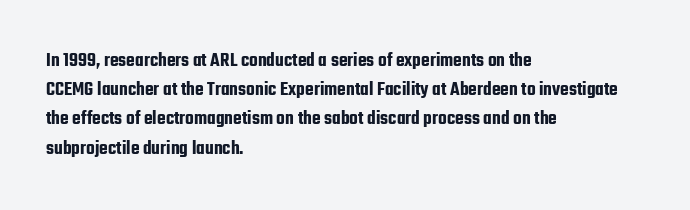
Q: Is the text italic (slanted)? A: No, it is upright.
Q: Is the text underlined? A: No.
Q: How is the paragraph aligned? A: Left-aligned.
Q: Is the spacing between letters normal or unusually wide? A: Normal.
Q: Is the spacing between lines tight, normal or loose? A: Normal.
